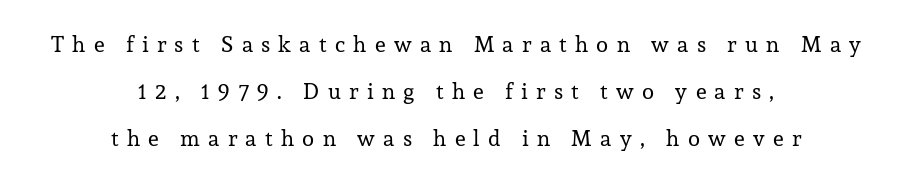
Q: Is the text bold? A: No.
Q: Is the text italic (slanted)? A: No, it is upright.
Q: Is the text underlined? A: No.
Q: How is the paragraph aligned? A: Centered.
Q: Is the spacing between letters normal or unusually wide? A: Unusually wide.
Q: Is the spacing between lines tight, normal or loose? A: Loose.
